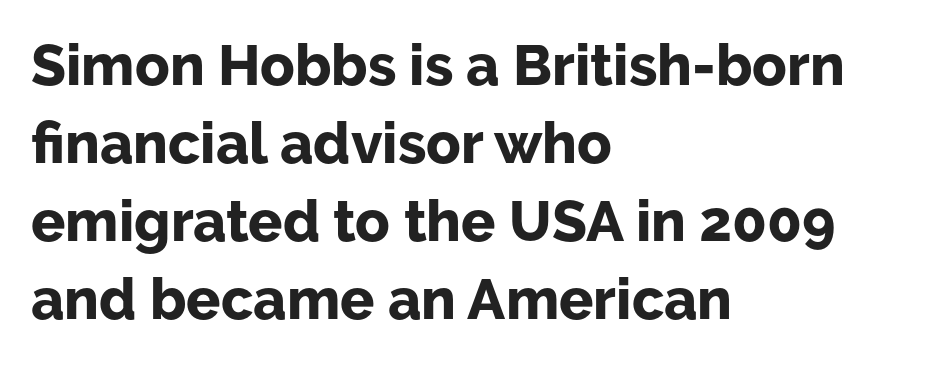
Q: Is the text bold? A: Yes.
Q: Is the text italic (slanted)? A: No, it is upright.
Q: Is the typeface a serif or a sans-serif typeface? A: Sans-serif.
Q: Is the text underlined? A: No.
Q: How is the paragraph aligned? A: Left-aligned.
Q: Is the spacing between letters normal or unusually wide? A: Normal.
Q: Is the spacing between lines tight, normal or loose? A: Normal.
Q: Width (condensed, normal, or wide)? A: Normal.
Q: Stroke contrast? A: Low.
Q: x-height? A: Medium.
Q: Monospaced? A: No.
